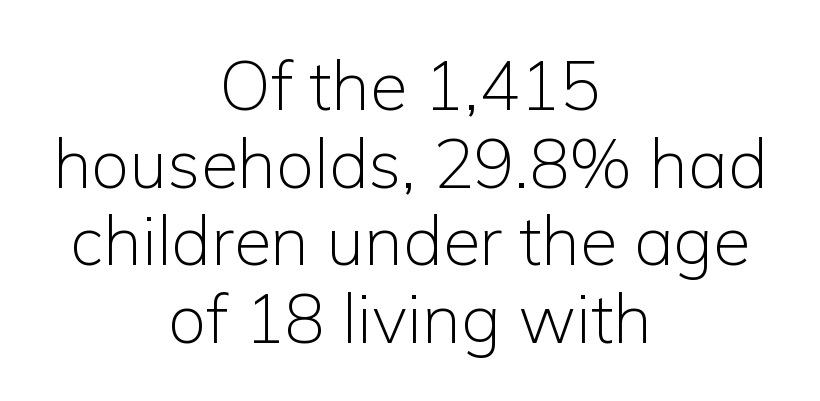
Q: Is the text bold? A: No.
Q: Is the text italic (slanted)? A: No, it is upright.
Q: Is the typeface a serif or a sans-serif typeface? A: Sans-serif.
Q: Is the text underlined? A: No.
Q: How is the paragraph aligned? A: Centered.
Q: Is the spacing between letters normal or unusually wide? A: Normal.
Q: Is the spacing between lines tight, normal or loose? A: Tight.
Q: Width (condensed, normal, or wide)? A: Normal.
Q: Stroke contrast? A: Low.
Q: x-height? A: Medium.
Q: Monospaced? A: No.
